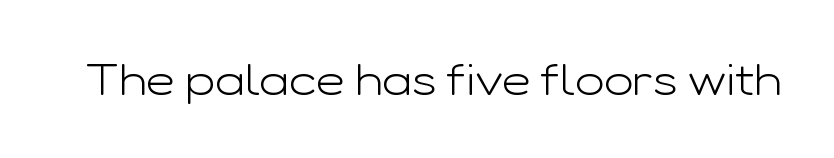
{"serif": "no", "italic": "no", "bold": "no", "weight": "light", "width": "wide", "stroke_contrast": "low", "x_height": "medium", "monospaced": "no", "underline": "no", "letter_spacing": "normal", "letter_spacing_em": 0.0, "glyph_px": 44}
